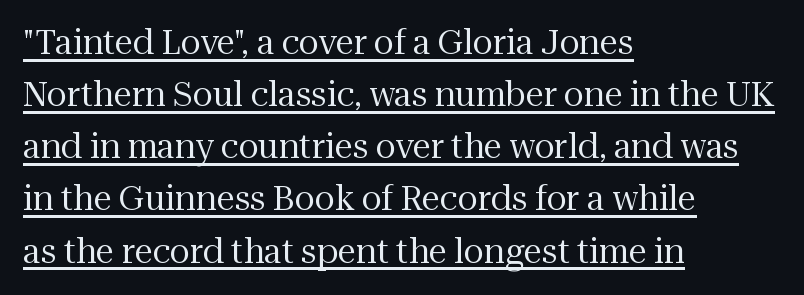
Does the copy run flush right? No — it runs flush left. Leading matches the norm, producing a regular column. Think of a printed novel: that variable character pitch is what you see here. Characters remain perfectly vertical along every line. Looks like someone drew a line under every word here. Caption: face not bold, strokes unweighted.
